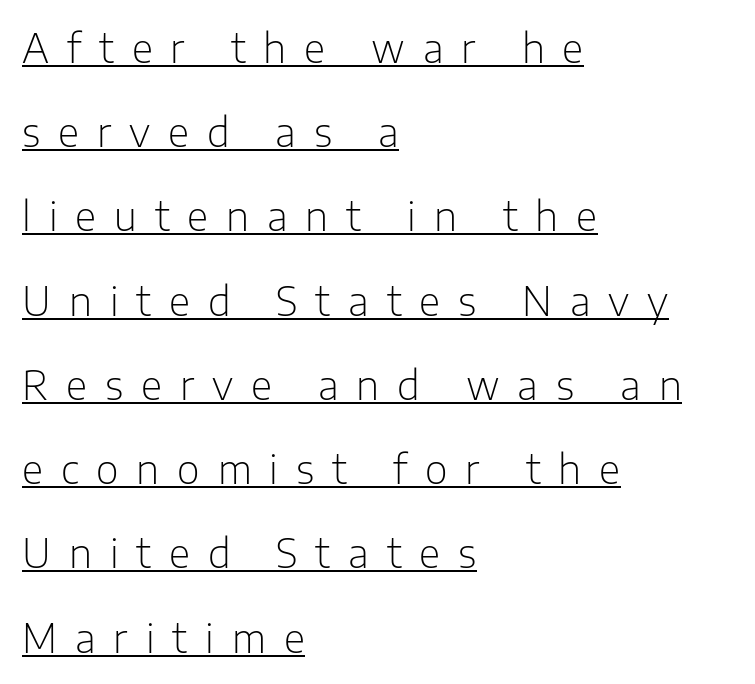
{"serif": "no", "italic": "no", "bold": "no", "weight": "light", "width": "normal", "stroke_contrast": "low", "x_height": "medium", "monospaced": "no", "underline": "yes", "align": "left", "line_spacing": "loose", "line_spacing_ratio": 2.16, "letter_spacing": "wide", "letter_spacing_em": 0.46, "glyph_px": 39}
